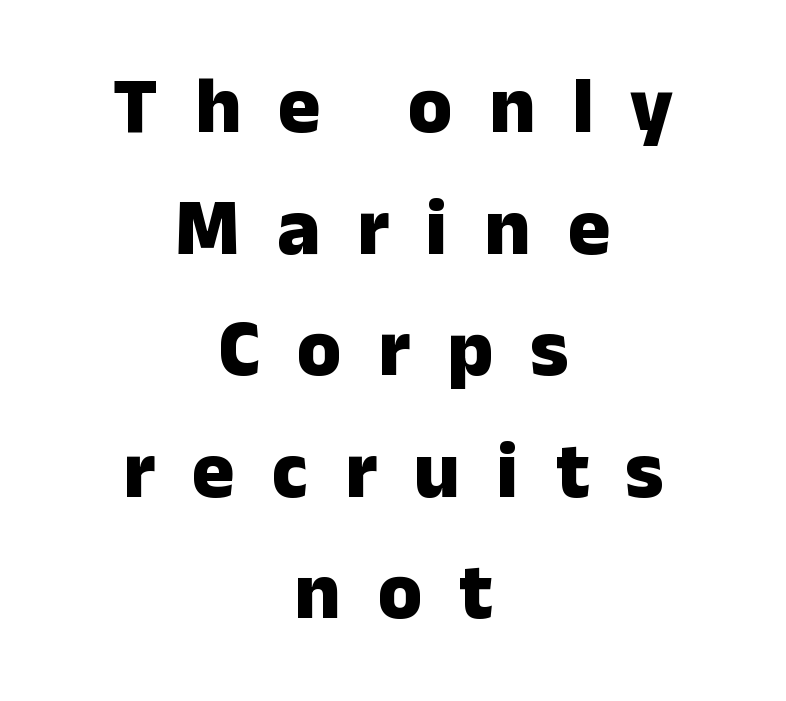
The font's upright variant was chosen for this text. Heavy-handed strokes throughout: this text is bold. The face used here is proportionally spaced, like ordinary book or web type. Evenly set lines give the paragraph a standard silhouette. Inter-character spacing is expanded well beyond the font's built-in metrics.
